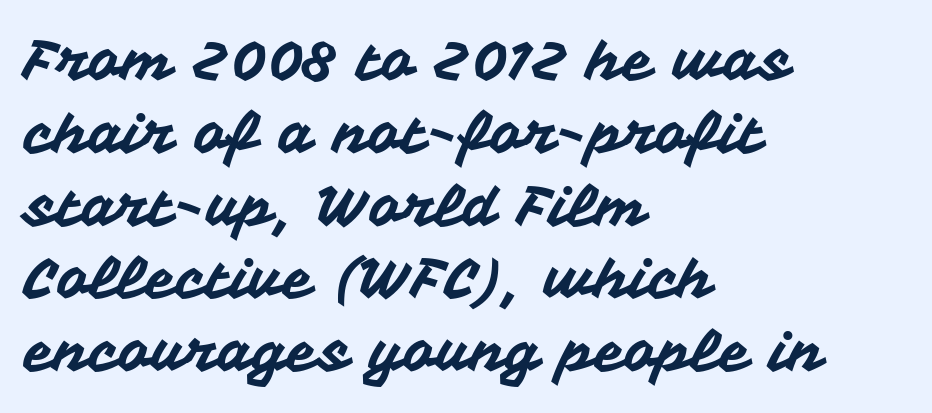
Q: Is the text italic (slanted)? A: Yes.
Q: Is the typeface a serif or a sans-serif typeface? A: Sans-serif.
Q: Is the text underlined? A: No.
Q: How is the paragraph aligned? A: Left-aligned.
Q: Is the spacing between letters normal or unusually wide? A: Normal.
Q: Is the spacing between lines tight, normal or loose? A: Normal.
Q: Width (condensed, normal, or wide)? A: Normal.
Q: Stroke contrast? A: Medium.
Q: x-height? A: Medium.
Q: Monospaced? A: No.
